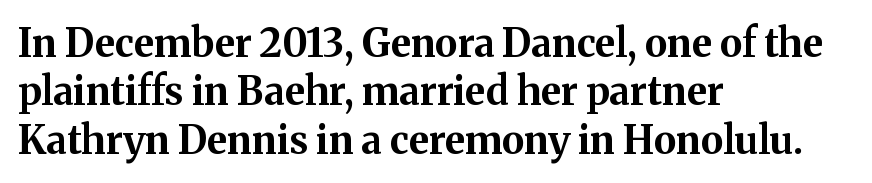
The image shows 39 px bold serif type, upright; set left-aligned, line spacing 1.24x, normal letter spacing, not underlined; medium stroke contrast and a medium x-height.
